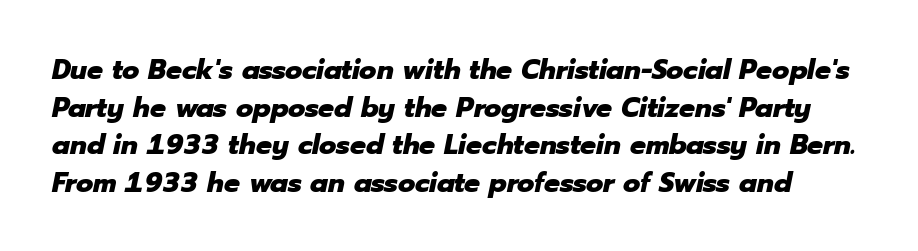
{"italic": "yes", "lean": "right", "slant_degrees": 12, "bold": "yes", "weight": "heavy", "width": "normal", "stroke_contrast": "low", "x_height": "medium", "monospaced": "no", "underline": "no", "line_spacing": "normal", "line_spacing_ratio": 1.34, "letter_spacing": "normal", "letter_spacing_em": 0.0, "glyph_px": 28}
